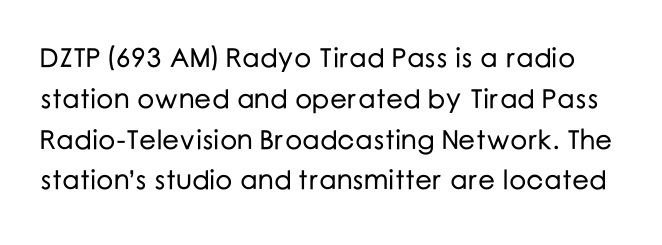
These lines keep a tight, regular rhythm from letter to letter. Lines of text with bare space underneath. When letters stand straight like this, we call the style roman or upright. Interline gaps are of average width in this sample.
